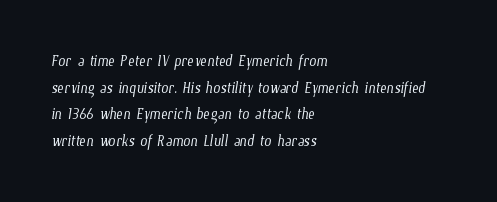
Q: Is the text bold? A: No.
Q: Is the text underlined? A: No.
Q: How is the paragraph aligned? A: Left-aligned.
Q: Is the spacing between letters normal or unusually wide? A: Normal.
Q: Is the spacing between lines tight, normal or loose? A: Normal.
